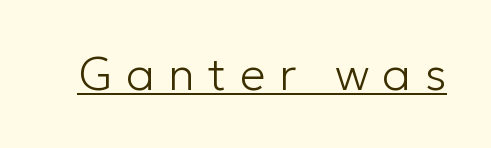
Q: Is the text bold? A: No.
Q: Is the text italic (slanted)? A: No, it is upright.
Q: Is the typeface a serif or a sans-serif typeface? A: Sans-serif.
Q: Is the text underlined? A: Yes.
Q: Is the spacing between letters normal or unusually wide? A: Unusually wide.
Q: Width (condensed, normal, or wide)? A: Normal.
Q: Stroke contrast? A: Low.
Q: x-height? A: Medium.
Q: Monospaced? A: No.
